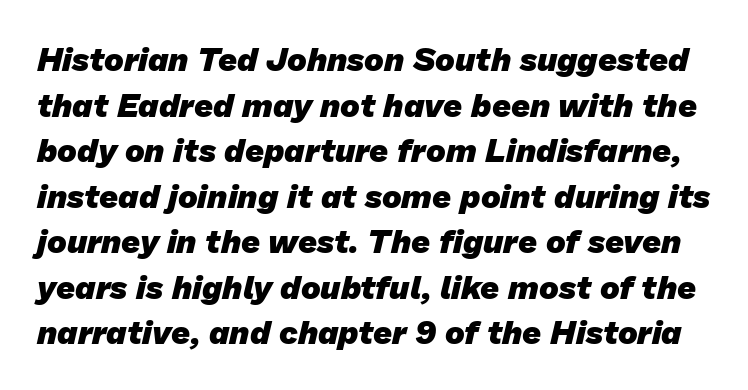
{"serif": "no", "bold": "yes", "weight": "heavy", "width": "normal", "stroke_contrast": "low", "x_height": "medium", "monospaced": "no", "underline": "no", "line_spacing": "normal", "line_spacing_ratio": 1.38, "letter_spacing": "normal", "letter_spacing_em": 0.0, "glyph_px": 33}
